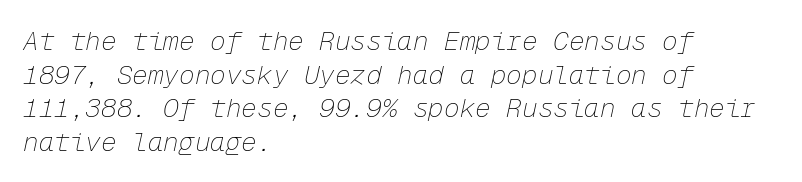
Q: Is the text bold? A: No.
Q: Is the text italic (slanted)? A: Yes, it leans right by about 12 degrees.
Q: Is the text underlined? A: No.
Q: How is the paragraph aligned? A: Left-aligned.
Q: Is the spacing between letters normal or unusually wide? A: Normal.
Q: Is the spacing between lines tight, normal or loose? A: Normal.
